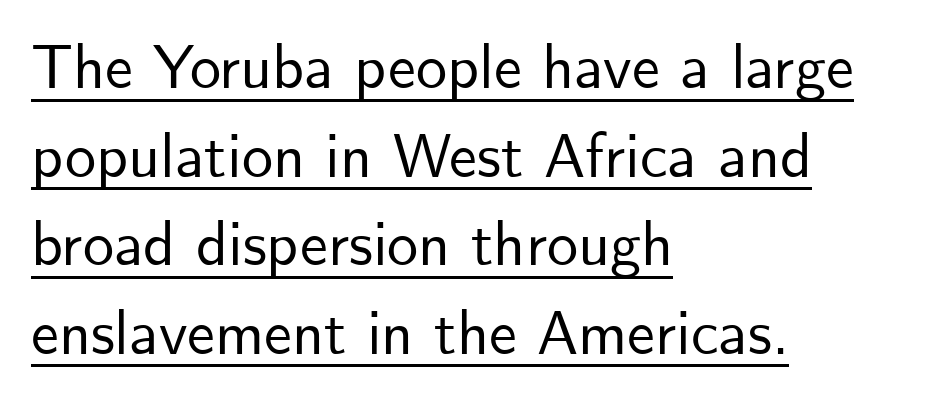
The image shows 62 px sans-serif type, upright; set left-aligned, normal line spacing (1.43x), normal letter spacing, underlined; low stroke contrast and a small x-height.
